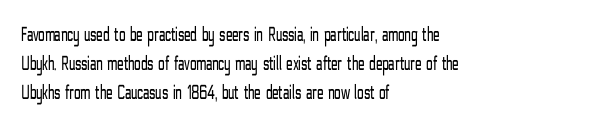
Letters rest on an invisible, unmarked baseline. Heaviness? Minimal to ordinary, like unemphasized prose. The rendering anchors every line to the left-hand side. The line-height multiplier appears to be the usual default.
